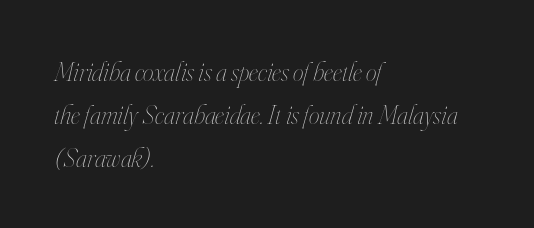
The image shows 27 px text type, italic (leaning right); set left-aligned, normal line spacing (1.59x), normal letter spacing, not underlined.
